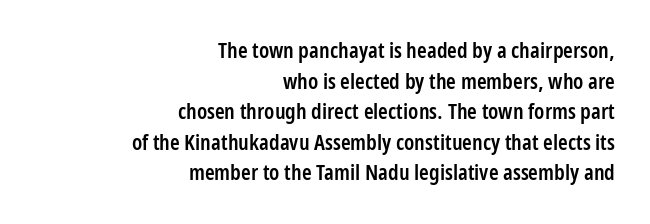
{"italic": "no", "bold": "semi", "underline": "no", "align": "right", "line_spacing": "normal", "line_spacing_ratio": 1.39, "letter_spacing": "normal", "letter_spacing_em": 0.0, "glyph_px": 22}
